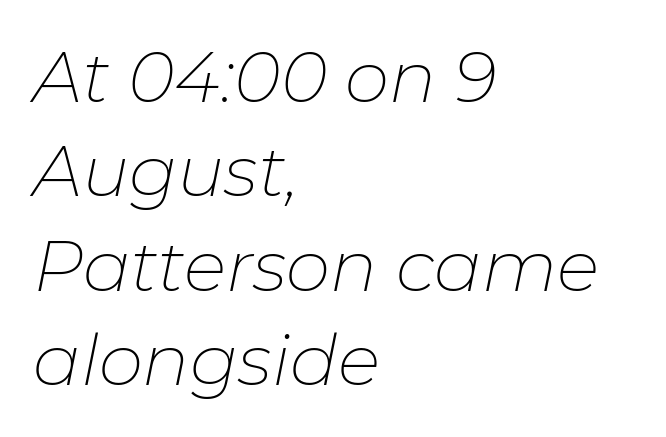
{"italic": "yes", "lean": "right", "slant_degrees": 11, "bold": "no", "weight": "thin", "width": "normal", "stroke_contrast": "low", "x_height": "medium", "monospaced": "no", "underline": "no", "align": "left", "line_spacing": "normal", "line_spacing_ratio": 1.33, "letter_spacing": "normal", "letter_spacing_em": 0.0, "glyph_px": 71}
